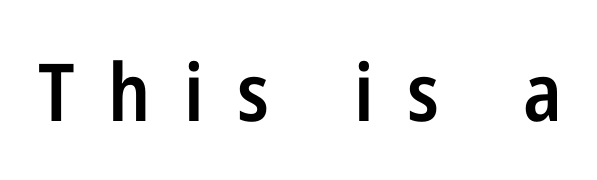
Q: Is the text bold? A: Semi-bold.
Q: Is the text italic (slanted)? A: No, it is upright.
Q: Is the typeface a serif or a sans-serif typeface? A: Sans-serif.
Q: Is the text underlined? A: No.
Q: Is the spacing between letters normal or unusually wide? A: Unusually wide.
Q: Width (condensed, normal, or wide)? A: Condensed.
Q: Stroke contrast? A: Low.
Q: x-height? A: Medium.
Q: Monospaced? A: No.
